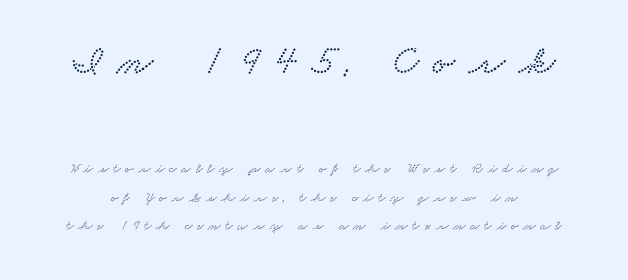
This rendering widens character spacing well past its baseline value. Underline: absent. How would I describe the line gaps? Wide and relaxed. Looks like regular typesetting: each glyph gets only the width it needs. Typesetter's note — upper block bumped up in size, lower block left smaller. Letterform terminals end in serifs throughout the passage.
